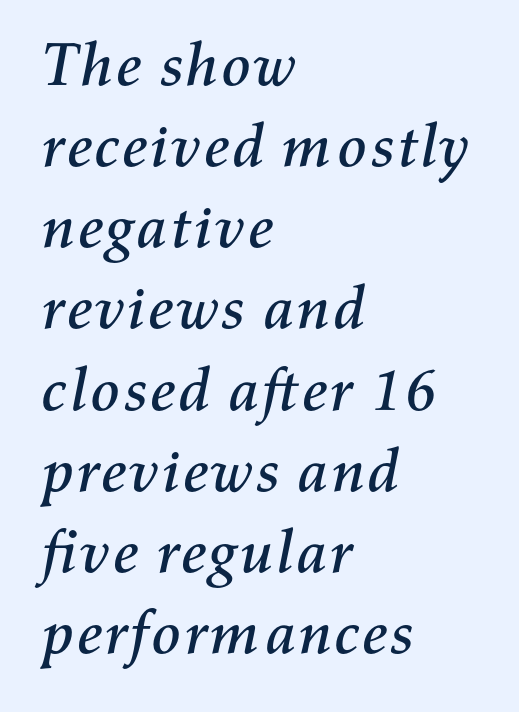
{"italic": "yes", "lean": "right", "slant_degrees": 11, "width": "normal", "stroke_contrast": "medium", "x_height": "medium", "monospaced": "no", "underline": "no", "align": "left", "line_spacing": "normal", "line_spacing_ratio": 1.33, "letter_spacing": "normal", "letter_spacing_em": 0.0, "glyph_px": 61}
